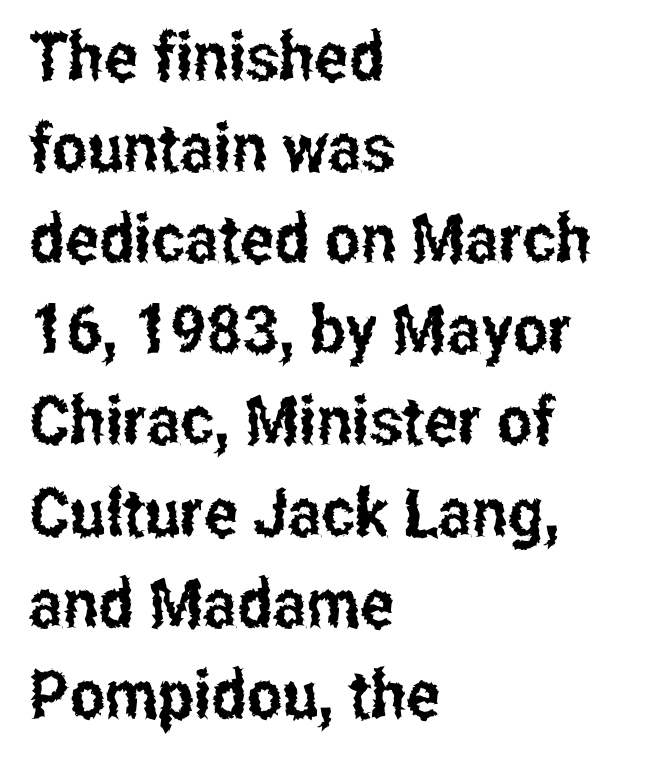
{"serif": "no", "italic": "no", "width": "condensed", "stroke_contrast": "low", "x_height": "medium", "monospaced": "no", "underline": "no", "align": "left", "line_spacing": "normal", "line_spacing_ratio": 1.36, "letter_spacing": "normal", "letter_spacing_em": 0.0, "glyph_px": 67}
